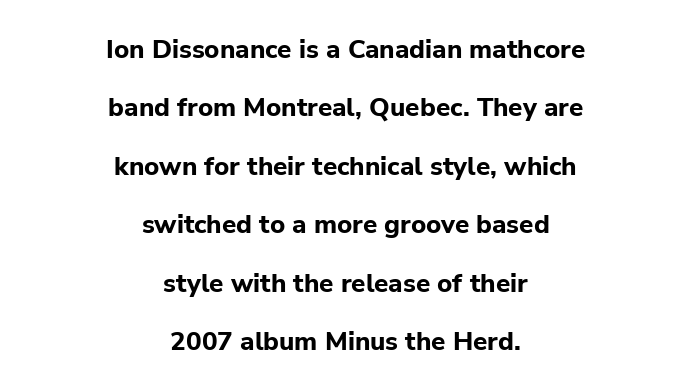
Rule under the text: the space is simply empty. You'd pick this weight for a headline — it's a proper bold. The text block is weighted toward neither margin, spreading evenly from the middle. The letters stand straight up with perfectly vertical stems. These lines keep a tight, regular rhythm from letter to letter. The block of text is sparse from top to bottom, with ample space between rows.
